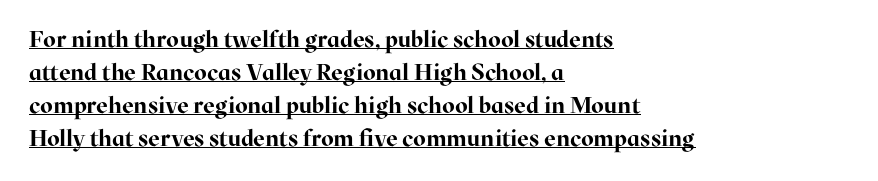
The image shows 23 px bold type, upright; set left-aligned, normal line spacing (1.43x), normal letter spacing, underlined.
